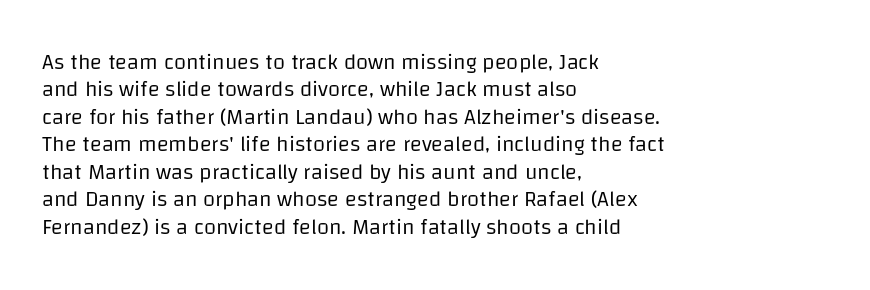
Counters stay open thanks to moderate or lighter strokes. All the whitespace from short lines collects on the right. Normally led — the rows are evenly, conventionally spaced. The glyphs are unaccompanied by any horizontal stroke below them.
